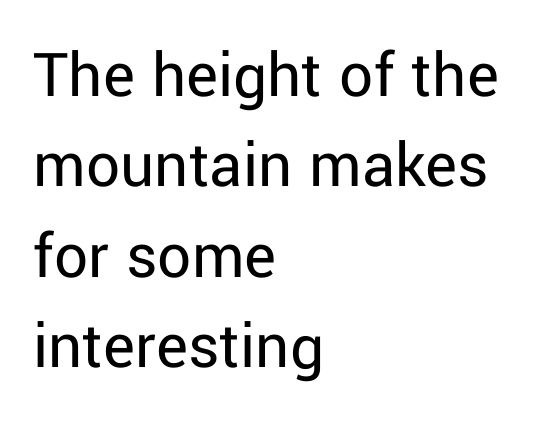
Q: Is the text bold? A: No.
Q: Is the text italic (slanted)? A: No, it is upright.
Q: Is the typeface a serif or a sans-serif typeface? A: Sans-serif.
Q: Is the text underlined? A: No.
Q: How is the paragraph aligned? A: Left-aligned.
Q: Is the spacing between letters normal or unusually wide? A: Normal.
Q: Is the spacing between lines tight, normal or loose? A: Normal.
Q: Width (condensed, normal, or wide)? A: Normal.
Q: Stroke contrast? A: Low.
Q: x-height? A: Medium.
Q: Monospaced? A: No.
